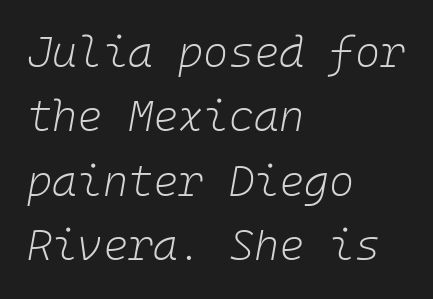
The image shows 43 px light type, italic (leaning right), monospaced; set left-aligned, normal line spacing (1.5x), normal letter spacing, not underlined; low stroke contrast and a medium x-height.
